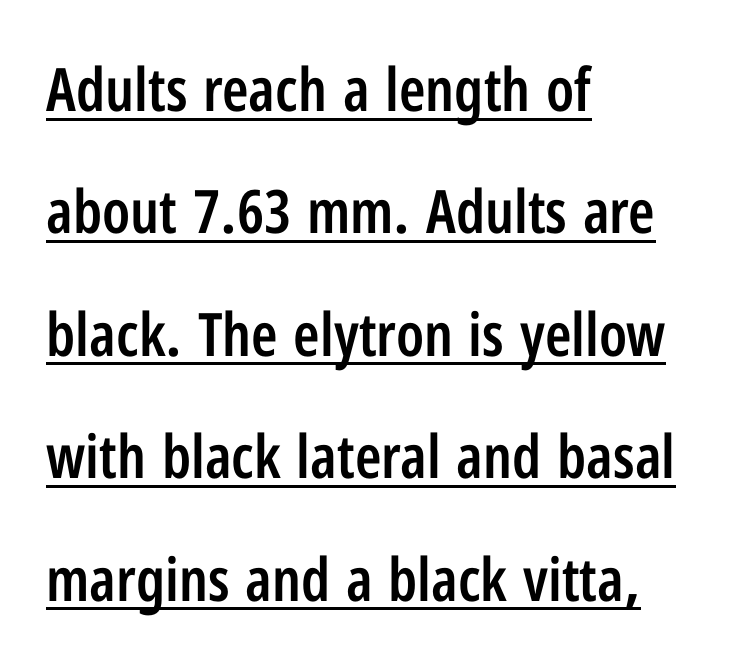
Q: Is the text bold? A: Semi-bold.
Q: Is the text italic (slanted)? A: No, it is upright.
Q: Is the typeface a serif or a sans-serif typeface? A: Sans-serif.
Q: Is the text underlined? A: Yes.
Q: How is the paragraph aligned? A: Left-aligned.
Q: Is the spacing between letters normal or unusually wide? A: Normal.
Q: Is the spacing between lines tight, normal or loose? A: Loose.
Q: Width (condensed, normal, or wide)? A: Condensed.
Q: Stroke contrast? A: Low.
Q: x-height? A: Medium.
Q: Monospaced? A: No.
